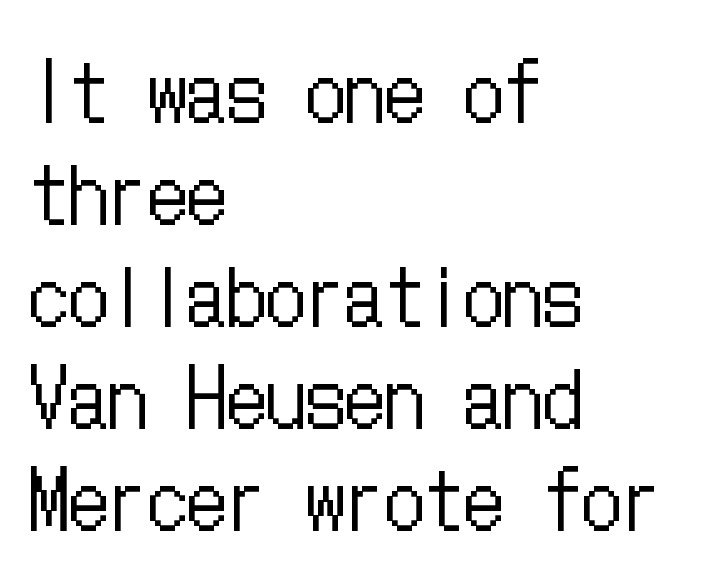
The image shows 79 px regular-weight, condensed type, upright; set left-aligned, normal line spacing (1.29x), normal letter spacing, not underlined; low stroke contrast and a medium x-height.
